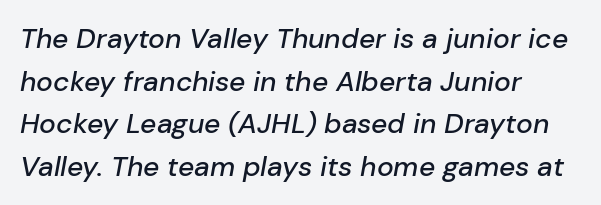
The image shows 28 px text type, italic (leaning right); set left-aligned, normal line spacing (1.52x), normal letter spacing, not underlined; low stroke contrast and a medium x-height.
